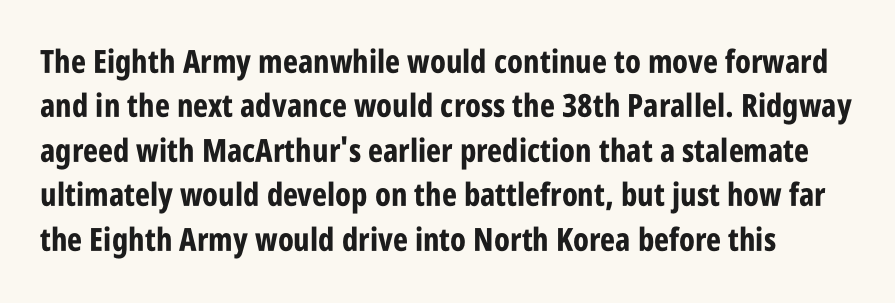
The face used here is a sans, in the tradition of grotesques and geometrics. These lines are rendered in a variable-pitch font. This block has exactly the height ordinary leading produces. Spacing between characters is what you'd get straight out of the box. Italic? Not at all — the glyphs are vertical.
